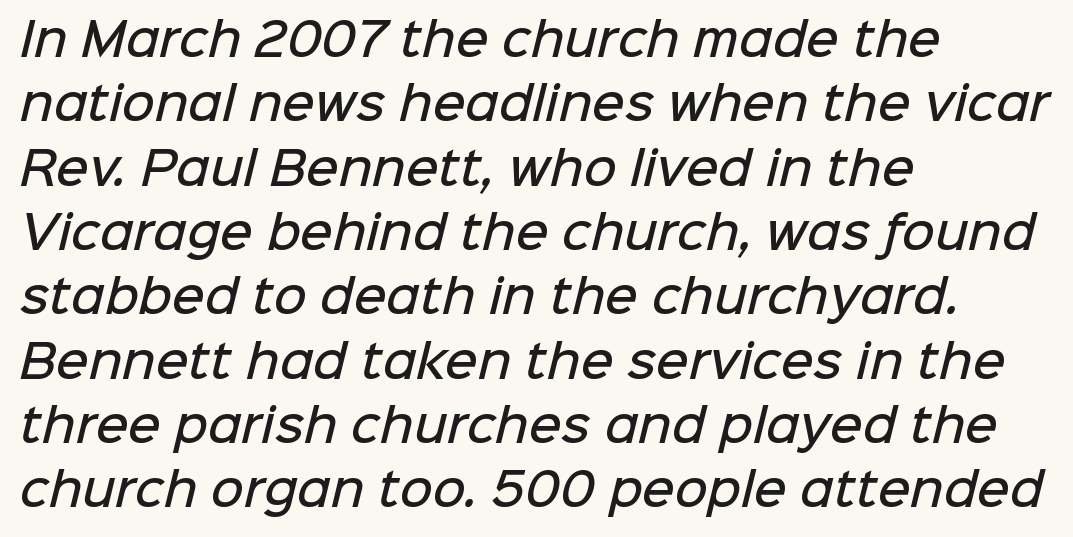
The image shows 45 px semibold sans-serif type; set left-aligned, normal line spacing (1.43x), normal letter spacing, not underlined; low stroke contrast and a medium x-height.
